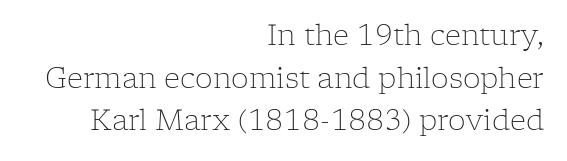
Q: Is the text bold? A: No.
Q: Is the text italic (slanted)? A: No, it is upright.
Q: Is the typeface a serif or a sans-serif typeface? A: Serif.
Q: Is the text underlined? A: No.
Q: How is the paragraph aligned? A: Right-aligned.
Q: Is the spacing between letters normal or unusually wide? A: Normal.
Q: Is the spacing between lines tight, normal or loose? A: Normal.
Q: Width (condensed, normal, or wide)? A: Normal.
Q: Stroke contrast? A: Low.
Q: x-height? A: Medium.
Q: Monospaced? A: No.
